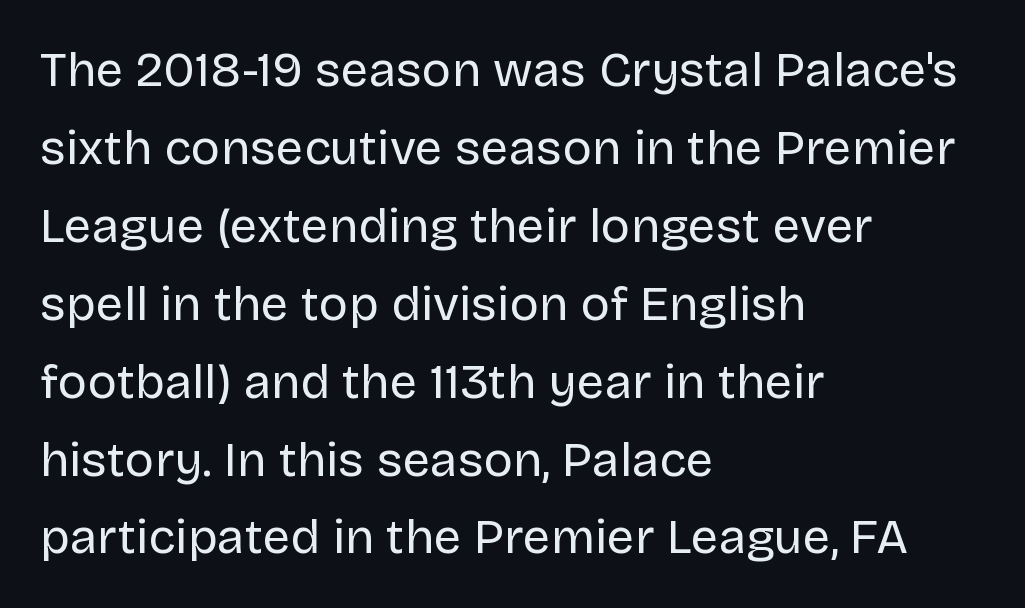
The image shows 49 px regular-weight sans-serif type, upright; set left-aligned, normal line spacing (1.59x), normal letter spacing, not underlined; low stroke contrast and a large x-height.
